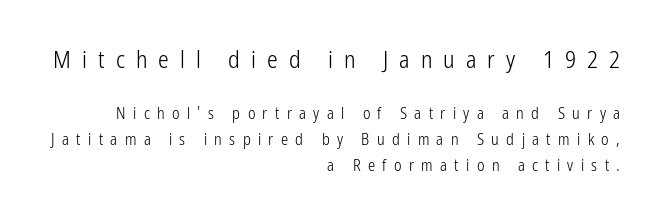
Horizontal alignment here is rightward, an uncommon choice for prose. The earlier block is typeset at a bigger size than the later block. The lettering holds an erect, upright posture throughout. The letterforms stand isolated, each surrounded by extra space. Successive baselines arrive at the customary interval.
